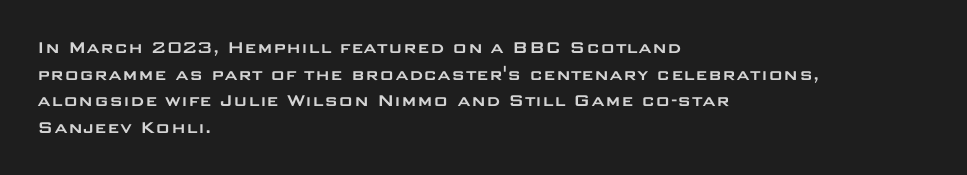
Which margin do the lines hug? The left one — the right edge is uneven. Do the letters lean? They stand straight. Students, note that the glyphs here touch the page at normal intervals. The block of text has a typical density, with ordinary space between rows. Unmarked baselines from the first word to the last.
